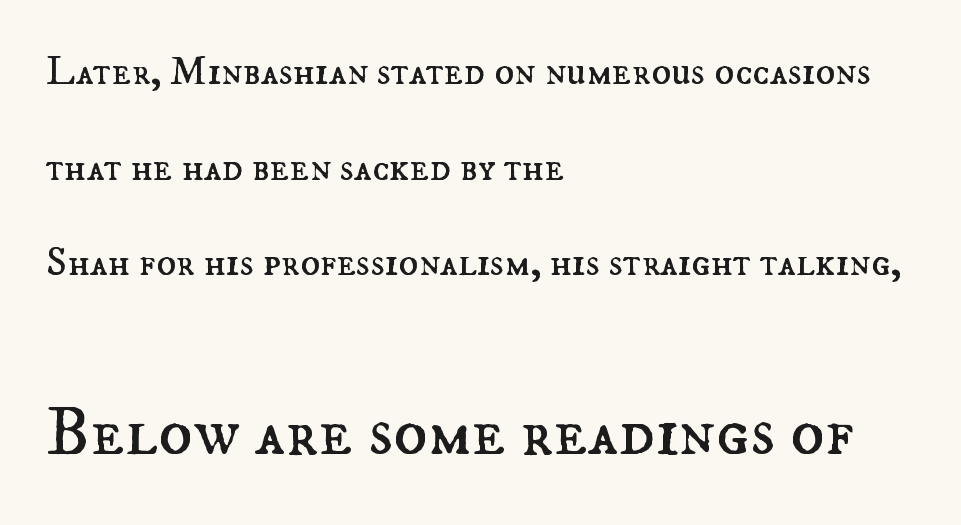
Q: Is the text bold? A: No.
Q: Is the text italic (slanted)? A: No, it is upright.
Q: Is the text underlined? A: No.
Q: How is the paragraph aligned? A: Left-aligned.
Q: Is the spacing between letters normal or unusually wide? A: Normal.
Q: Is the spacing between lines tight, normal or loose? A: Loose.
Q: Which block of text is set in a larger size, the first (top) or the second (bottom)? A: The second (bottom) one.
Q: Width (condensed, normal, or wide)? A: Normal.
Q: Stroke contrast? A: Medium.
Q: x-height? A: Small.
Q: Monospaced? A: No.
